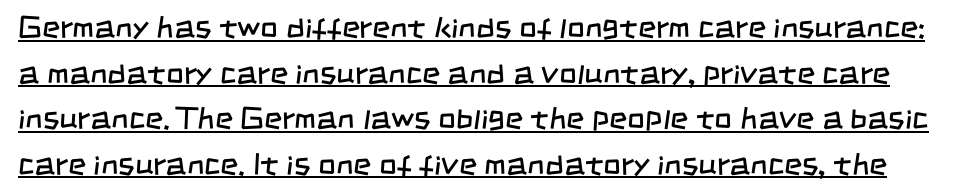
Q: Is the text bold? A: No.
Q: Is the typeface a serif or a sans-serif typeface? A: Sans-serif.
Q: Is the text underlined? A: Yes.
Q: Is the spacing between letters normal or unusually wide? A: Normal.
Q: Is the spacing between lines tight, normal or loose? A: Normal.
Q: Width (condensed, normal, or wide)? A: Condensed.
Q: Stroke contrast? A: Low.
Q: x-height? A: Large.
Q: Monospaced? A: No.
